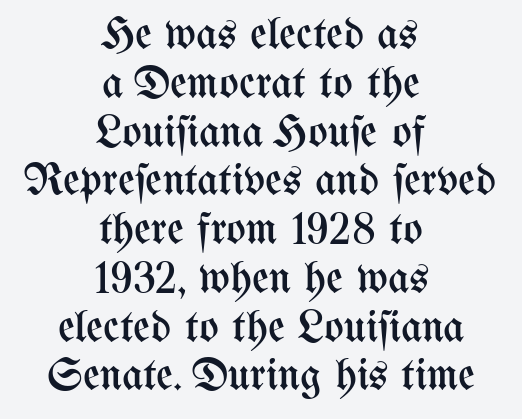
{"italic": "no", "bold": "no", "weight": "regular", "width": "condensed", "stroke_contrast": "medium", "x_height": "medium", "monospaced": "no", "underline": "no", "align": "center", "line_spacing": "tight", "line_spacing_ratio": 1.06, "letter_spacing": "normal", "letter_spacing_em": 0.0, "glyph_px": 46}
